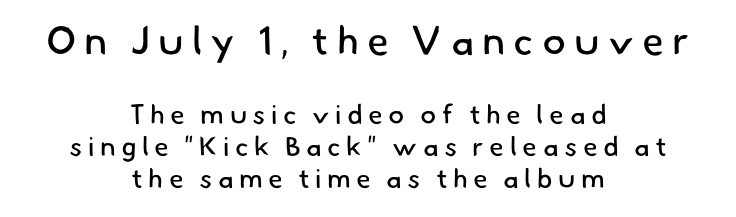
{"serif": "no", "bold": "no", "weight": "regular", "width": "normal", "stroke_contrast": "low", "x_height": "small", "monospaced": "no", "underline": "no", "align": "center", "line_spacing_ratio": 1.18, "letter_spacing": "wide", "letter_spacing_em": 0.2, "larger_block": "first", "size_ratio": 1.48, "glyph_px": 40}
